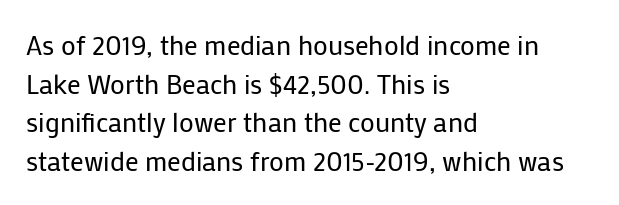
Q: Is the text bold? A: No.
Q: Is the text italic (slanted)? A: No, it is upright.
Q: Is the text underlined? A: No.
Q: How is the paragraph aligned? A: Left-aligned.
Q: Is the spacing between letters normal or unusually wide? A: Normal.
Q: Is the spacing between lines tight, normal or loose? A: Normal.
